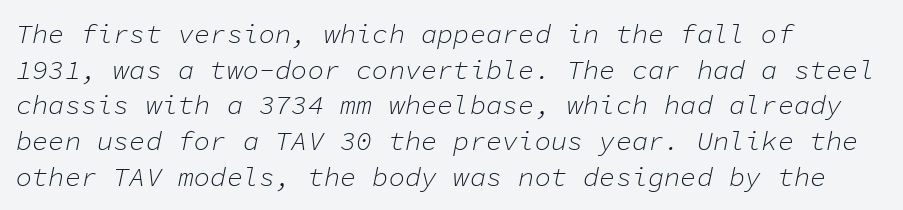
{"italic": "yes", "lean": "right", "slant_degrees": 11, "bold": "no", "underline": "no", "align": "left", "line_spacing": "normal", "line_spacing_ratio": 1.32, "letter_spacing": "normal", "letter_spacing_em": 0.0, "glyph_px": 27}
